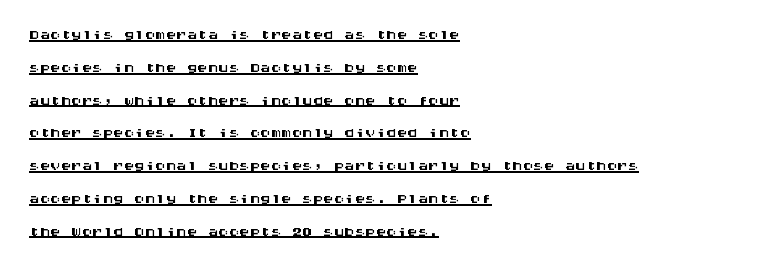
The image shows 21 px text type, upright; set left-aligned, normal line spacing (1.56x), normal letter spacing, underlined.
